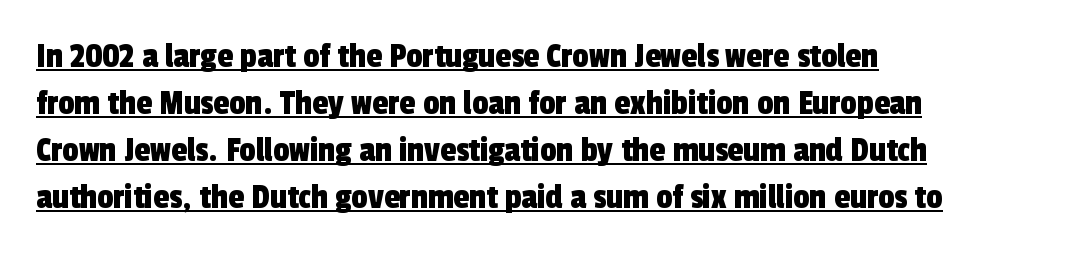
Regular leading. The horizontal fit of the characters is conventional and even. A typographer would call this underscored text. Think of a printed novel: that variable character pitch is what you see here. Regarding serifs, this sample does without them. Teacher's note: observe the even left margin — that is flush-left alignment.
